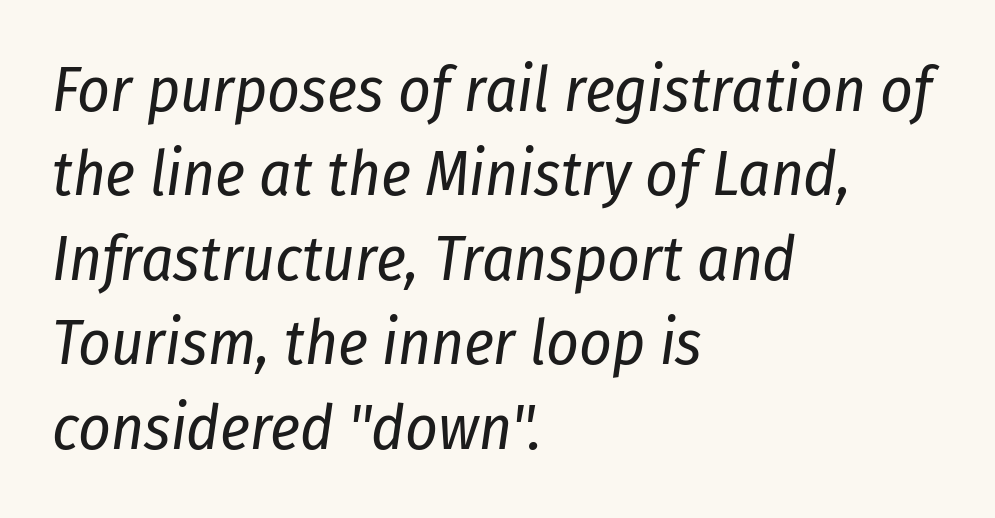
The image shows 63 px regular-weight, condensed type, italic (leaning right); set left-aligned, normal line spacing (1.34x), normal letter spacing, not underlined; low stroke contrast and a medium x-height.
